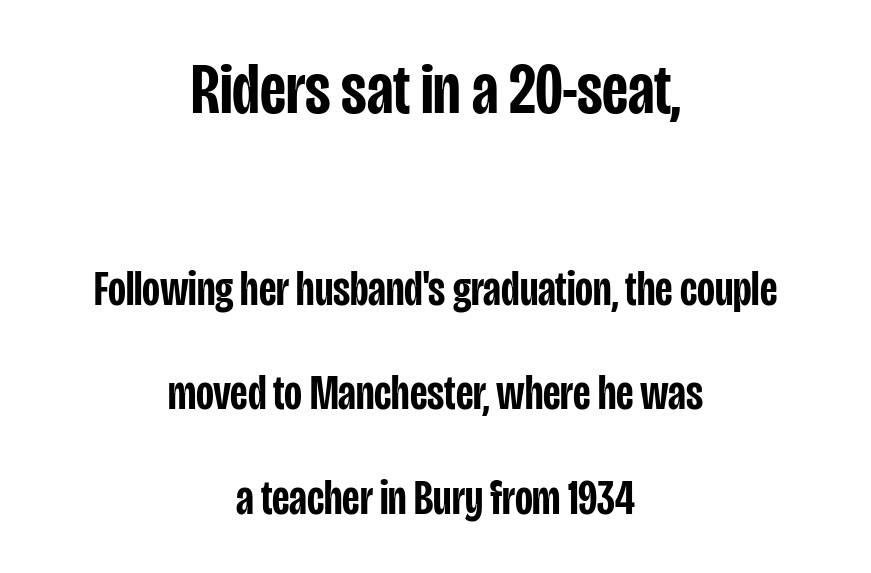
The image shows 73 px semibold, condensed sans-serif type, upright; set centered, loose line spacing (2.13x), normal letter spacing, not underlined; the first (top) block is 1.49x larger; low stroke contrast and a large x-height.
